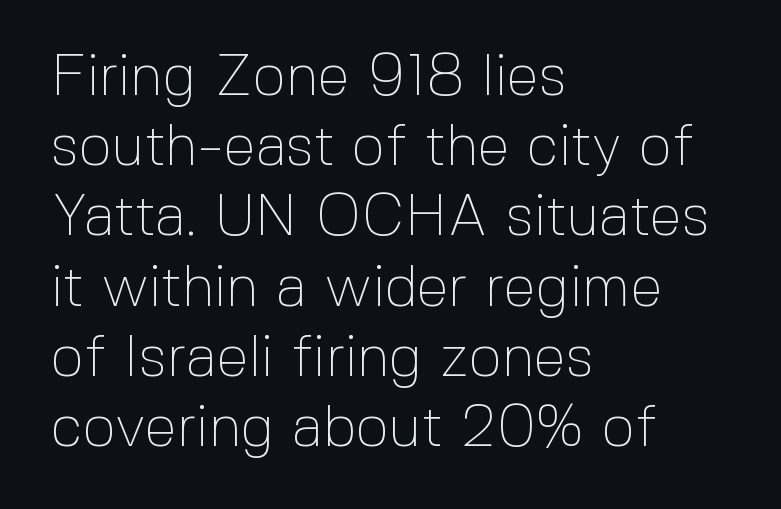
{"serif": "no", "italic": "no", "bold": "no", "weight": "thin", "width": "normal", "x_height": "medium", "monospaced": "no", "underline": "no", "align": "left", "line_spacing_ratio": 1.21, "letter_spacing": "normal", "letter_spacing_em": 0.0, "glyph_px": 58}
